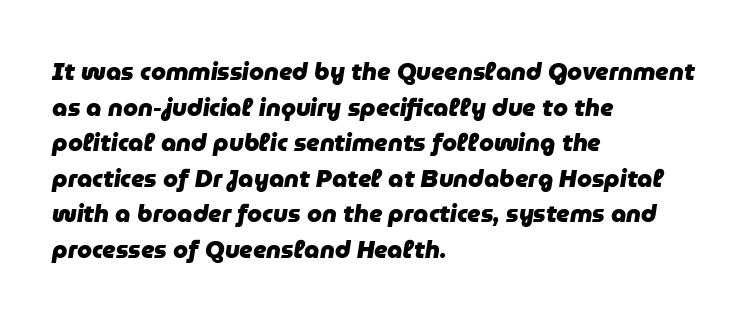
The image shows 24 px bold type, italic (leaning right); set left-aligned, normal line spacing (1.48x), normal letter spacing, not underlined.
